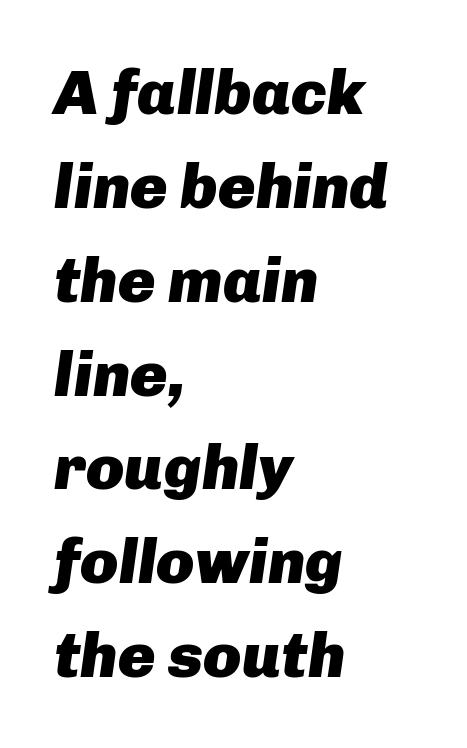
The image shows 63 px heavy type, italic (leaning right); set left-aligned, normal line spacing (1.49x), normal letter spacing, not underlined; low stroke contrast and a medium x-height.
